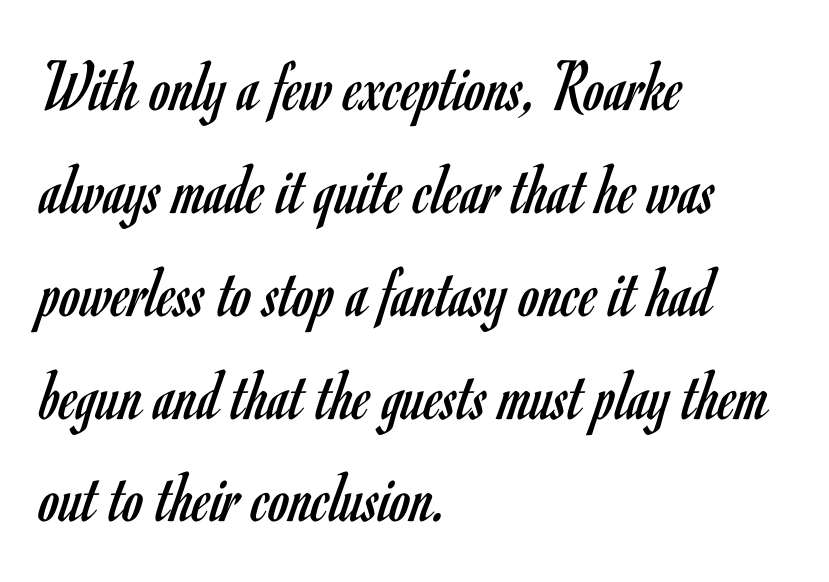
The image shows 74 px regular-weight, condensed sans-serif type; set left-aligned, normal line spacing (1.39x), normal letter spacing, not underlined; low stroke contrast and a small x-height.
